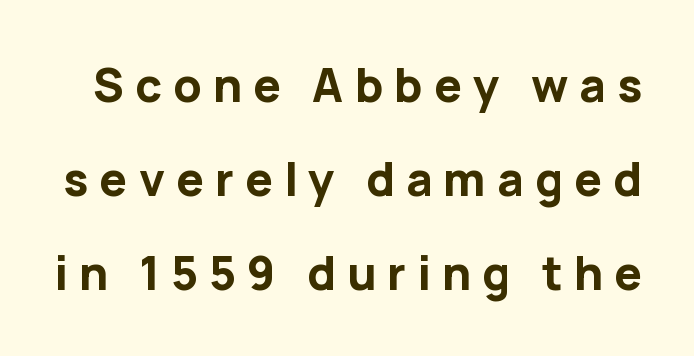
The image shows 46 px bold sans-serif type, upright; set loose line spacing (2.04x), unusually wide letter spacing (+0.24 em), not underlined; low stroke contrast and a medium x-height.
